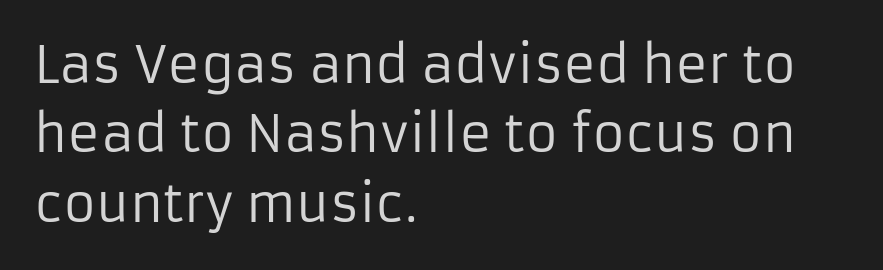
Interline gaps are of average width in this sample. Does the copy run flush right? No — it runs flush left. Think of a printed novel: that variable character pitch is what you see here. Does extra space separate the letters? No, they use regular spacing. Designer's note — italics off, roman on. The string is rendered with underlining switched off.
